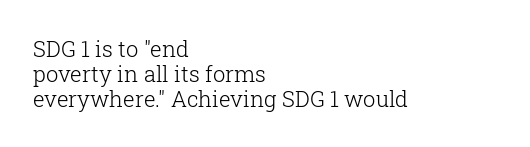
The foot of each line stays bare and open. The paragraph shown leans on its left margin. Standard letterfit; no display-style spreading of the glyphs. These glyphs show unthickened strokes, regular width or finer. Each new line begins almost immediately beneath the previous one.
